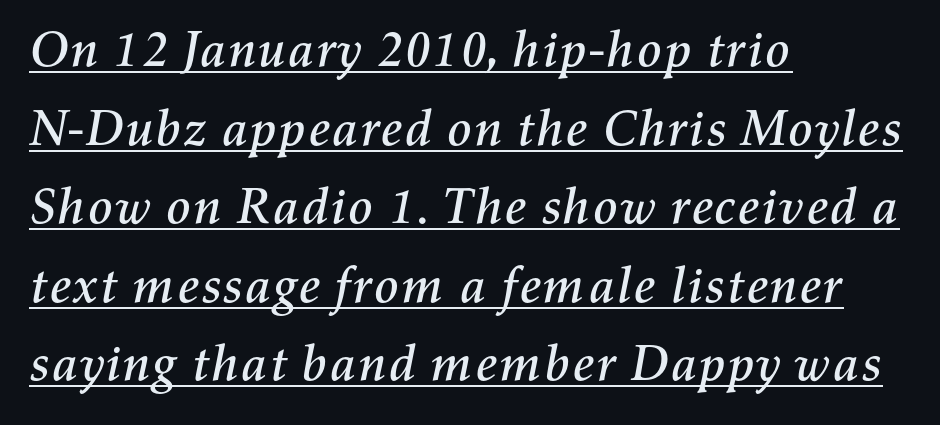
Characters follow at the spacing the type designer built in. Each line of the rendering has a horizontal stroke beneath the glyphs. Think of a printed novel: that variable character pitch is what you see here. This rendering uses left alignment, leaving the right contour irregular.
